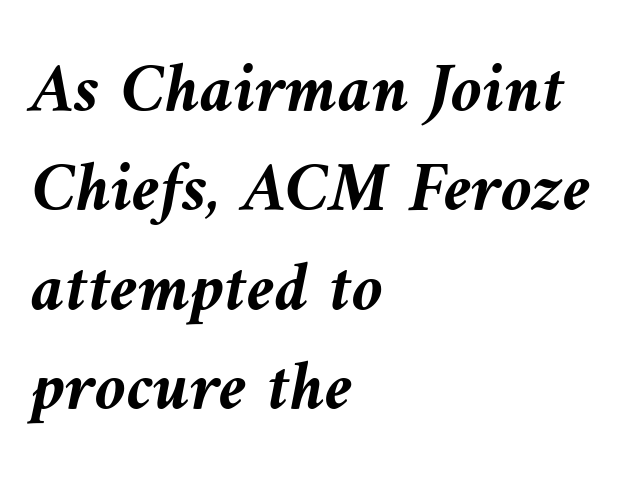
Q: Is the text bold? A: Yes.
Q: Is the text italic (slanted)? A: Yes, it leans left by about 9 degrees.
Q: Is the text underlined? A: No.
Q: How is the paragraph aligned? A: Left-aligned.
Q: Is the spacing between letters normal or unusually wide? A: Normal.
Q: Is the spacing between lines tight, normal or loose? A: Normal.
Q: Width (condensed, normal, or wide)? A: Normal.
Q: Stroke contrast? A: Medium.
Q: x-height? A: Medium.
Q: Monospaced? A: No.
